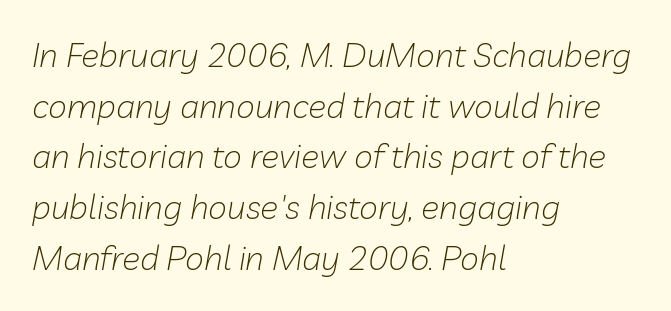
{"italic": "yes", "lean": "right", "slant_degrees": 10, "bold": "no", "weight": "light", "width": "normal", "stroke_contrast": "low", "x_height": "medium", "monospaced": "no", "underline": "no", "align": "left", "line_spacing": "normal", "line_spacing_ratio": 1.49, "letter_spacing": "normal", "letter_spacing_em": 0.0, "glyph_px": 34}
